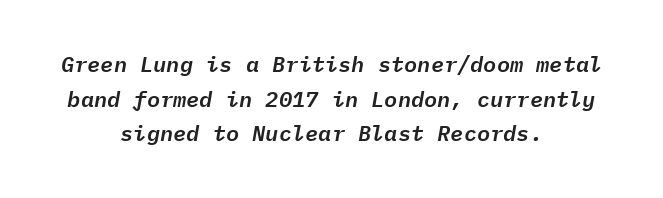
Q: Is the text italic (slanted)? A: Yes, it leans right by about 9 degrees.
Q: Is the text underlined? A: No.
Q: How is the paragraph aligned? A: Centered.
Q: Is the spacing between letters normal or unusually wide? A: Normal.
Q: Is the spacing between lines tight, normal or loose? A: Normal.
